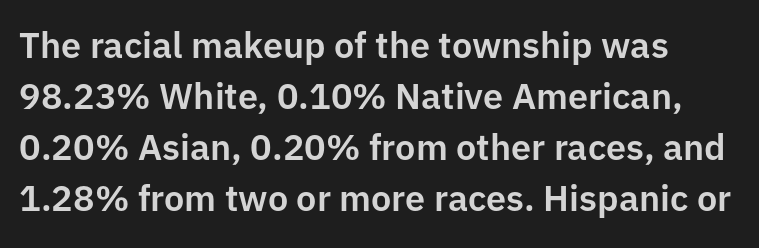
Q: Is the text italic (slanted)? A: No, it is upright.
Q: Is the typeface a serif or a sans-serif typeface? A: Sans-serif.
Q: Is the text underlined? A: No.
Q: Is the spacing between letters normal or unusually wide? A: Normal.
Q: Is the spacing between lines tight, normal or loose? A: Normal.
Q: Width (condensed, normal, or wide)? A: Normal.
Q: Stroke contrast? A: Low.
Q: x-height? A: Medium.
Q: Monospaced? A: No.
